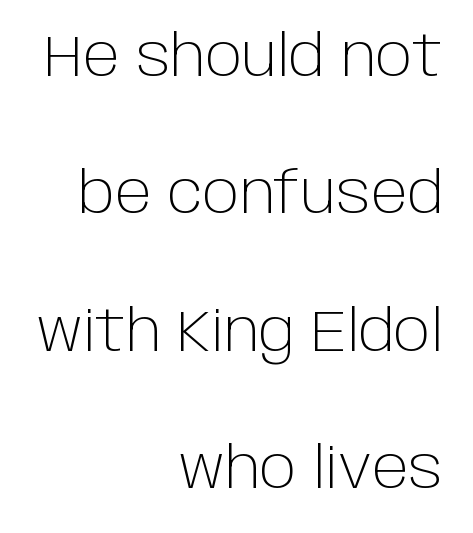
{"serif": "no", "italic": "no", "bold": "no", "weight": "light", "width": "normal", "stroke_contrast": "low", "x_height": "large", "monospaced": "no", "underline": "no", "align": "right", "line_spacing": "loose", "line_spacing_ratio": 2.41, "letter_spacing": "normal", "letter_spacing_em": 0.0, "glyph_px": 57}
